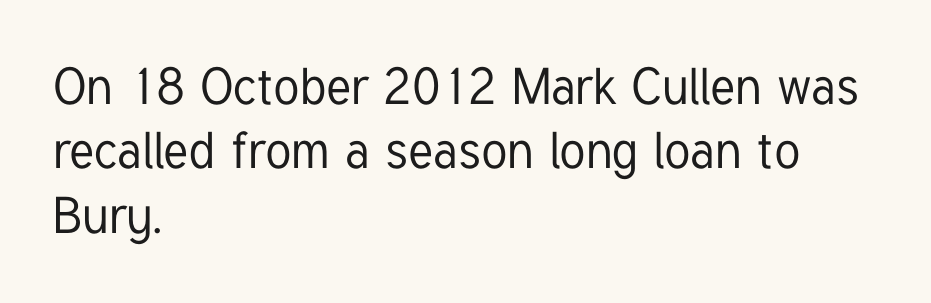
The image shows 51 px condensed sans-serif type, upright; set left-aligned, normal line spacing (1.26x), normal letter spacing, not underlined; low stroke contrast and a medium x-height.
